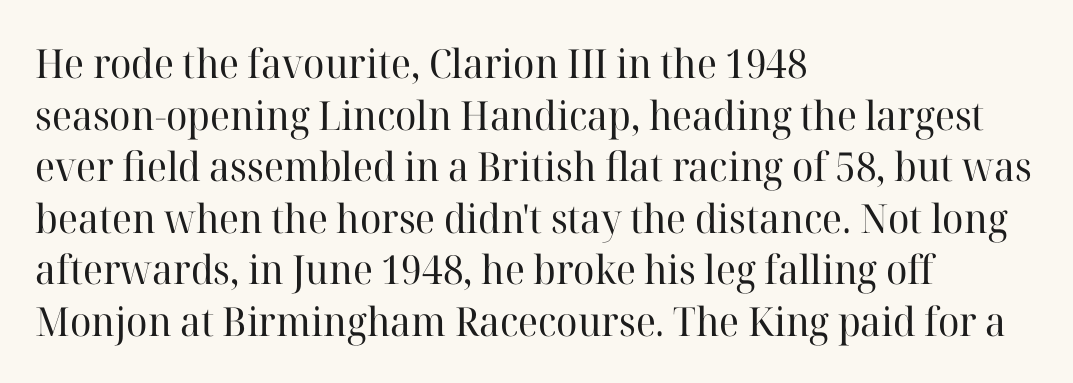
The glyphs in this specimen are seriffed. Nothing heavy about these letters — not bold at all. The strip under each line holds only bare page. Spacing between characters is what you'd get straight out of the box. Note the varied advance widths — an 'i' is clearly narrower than an 'm'. This is the regular roman posture of the typeface.
